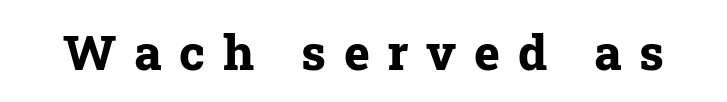
Q: Is the text bold? A: Yes.
Q: Is the text italic (slanted)? A: No, it is upright.
Q: Is the typeface a serif or a sans-serif typeface? A: Serif.
Q: Is the text underlined? A: No.
Q: Is the spacing between letters normal or unusually wide? A: Unusually wide.
Q: Width (condensed, normal, or wide)? A: Normal.
Q: Stroke contrast? A: Low.
Q: x-height? A: Medium.
Q: Monospaced? A: No.
